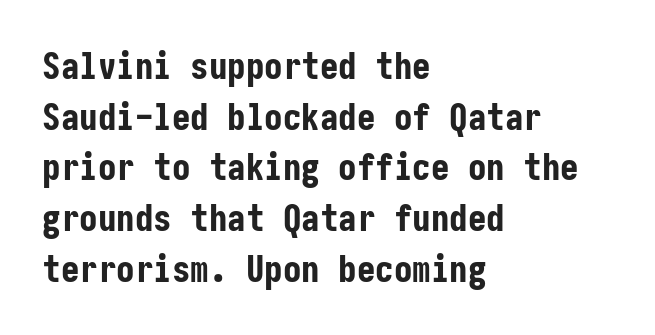
Q: Is the text bold? A: Yes.
Q: Is the text italic (slanted)? A: No, it is upright.
Q: Is the typeface a serif or a sans-serif typeface? A: Sans-serif.
Q: Is the text underlined? A: No.
Q: How is the paragraph aligned? A: Left-aligned.
Q: Is the spacing between letters normal or unusually wide? A: Normal.
Q: Is the spacing between lines tight, normal or loose? A: Normal.
Q: Width (condensed, normal, or wide)? A: Condensed.
Q: Stroke contrast? A: Low.
Q: x-height? A: Medium.
